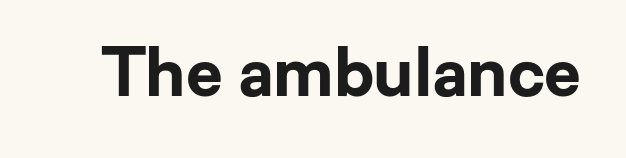
The image shows 67 px bold sans-serif type, upright; set normal letter spacing, not underlined; low stroke contrast and a medium x-height.
